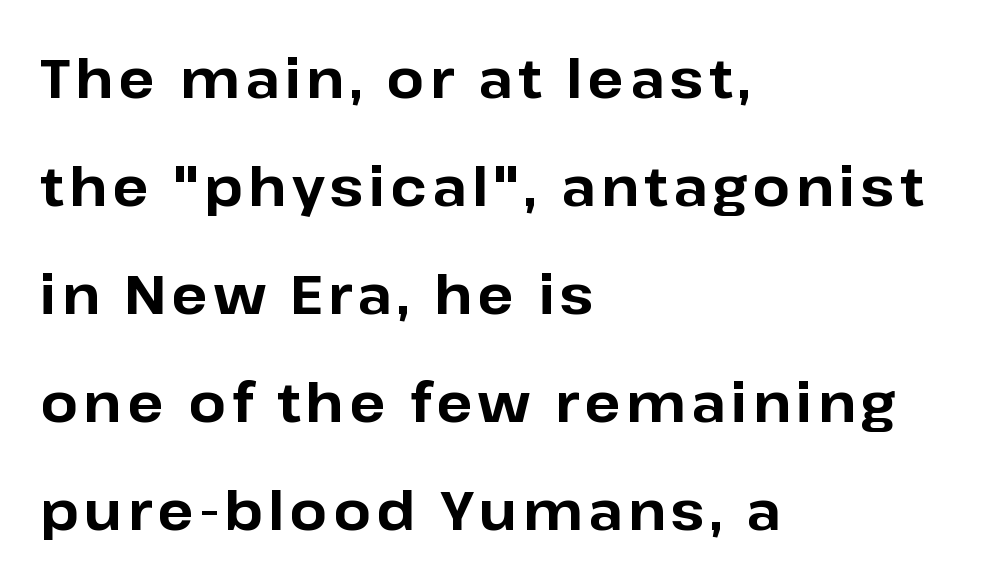
{"serif": "no", "italic": "no", "bold": "yes", "weight": "bold", "width": "normal", "stroke_contrast": "low", "x_height": "medium", "monospaced": "no", "underline": "no", "align": "left", "line_spacing": "loose", "line_spacing_ratio": 2.0, "glyph_px": 54}
